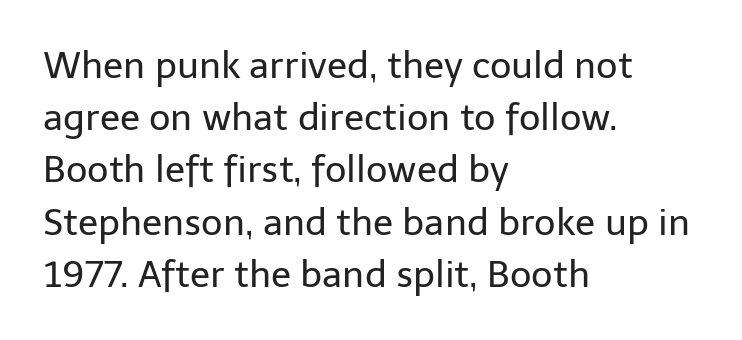
Q: Is the text bold? A: No.
Q: Is the text italic (slanted)? A: No, it is upright.
Q: Is the typeface a serif or a sans-serif typeface? A: Sans-serif.
Q: Is the text underlined? A: No.
Q: How is the paragraph aligned? A: Left-aligned.
Q: Is the spacing between letters normal or unusually wide? A: Normal.
Q: Is the spacing between lines tight, normal or loose? A: Normal.
Q: Width (condensed, normal, or wide)? A: Normal.
Q: Stroke contrast? A: Low.
Q: x-height? A: Medium.
Q: Monospaced? A: No.
